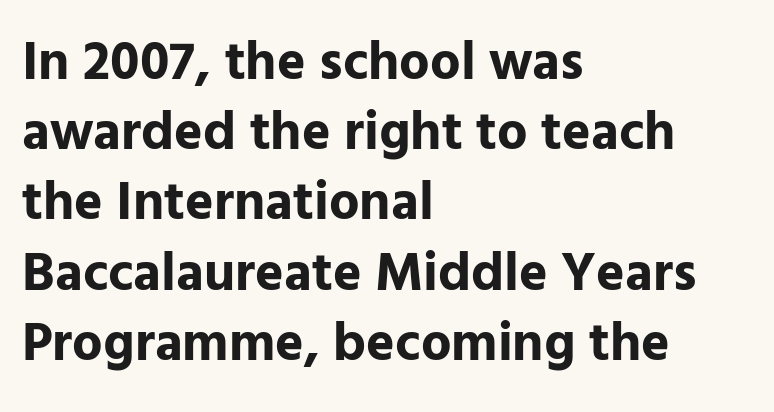
The image shows 54 px bold sans-serif type, upright; set left-aligned, normal line spacing (1.3x), normal letter spacing, not underlined; low stroke contrast and a medium x-height.
